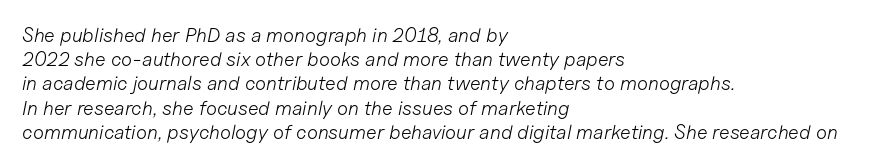
Q: Is the text bold? A: No.
Q: Is the text italic (slanted)? A: Yes, it leans right by about 11 degrees.
Q: Is the text underlined? A: No.
Q: How is the paragraph aligned? A: Left-aligned.
Q: Is the spacing between letters normal or unusually wide? A: Normal.
